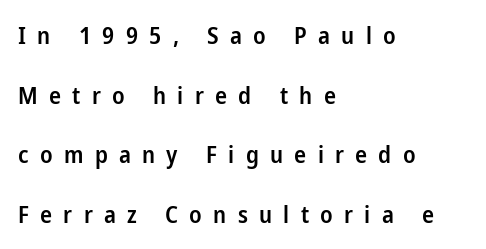
Q: Is the text bold? A: Semi-bold.
Q: Is the text italic (slanted)? A: No, it is upright.
Q: Is the text underlined? A: No.
Q: How is the paragraph aligned? A: Left-aligned.
Q: Is the spacing between letters normal or unusually wide? A: Unusually wide.
Q: Is the spacing between lines tight, normal or loose? A: Loose.
